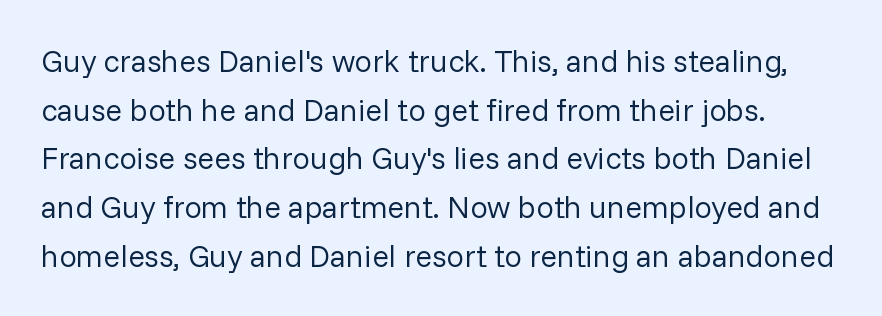
This sample has the flowing, uneven cadence of proportional lettering. Weight class: somewhere from thin through regular. Font category for this specimen: sans-serif. If you drew a line through each stem, it would be perfectly vertical.
